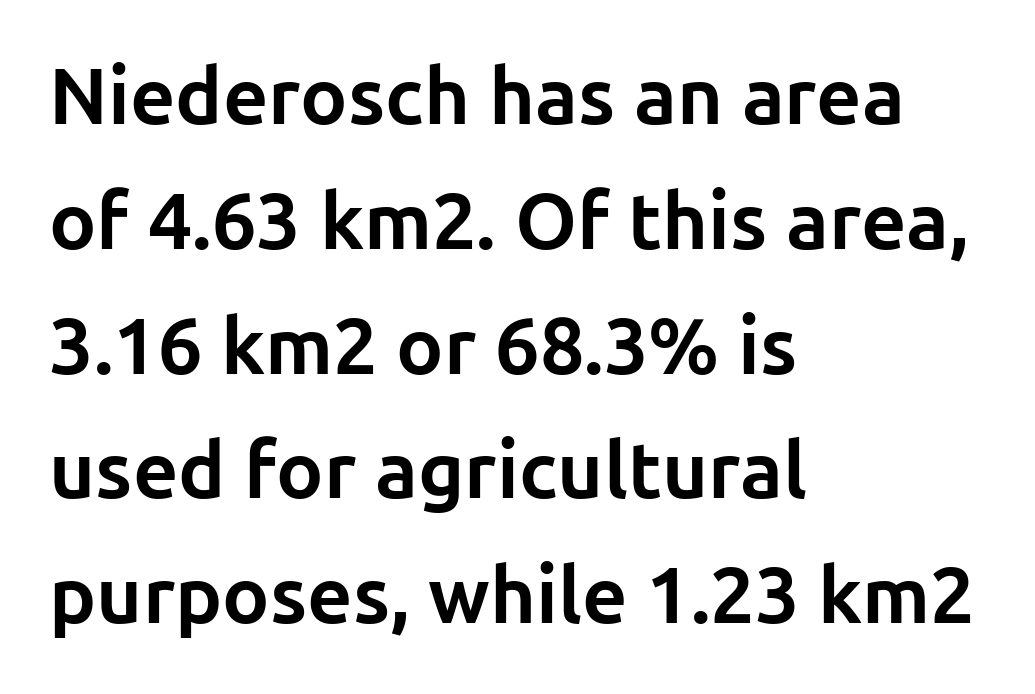
The image shows 79 px bold sans-serif type, upright; set left-aligned, normal line spacing (1.58x), normal letter spacing, not underlined; low stroke contrast and a medium x-height.
